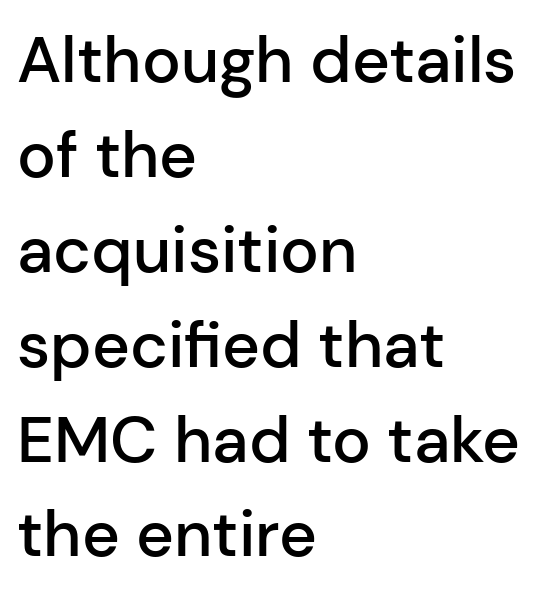
Decoration check: the copy has no underline. Students, note that the glyphs here touch the page at normal intervals. The compositor pushed each line to the left boundary. The font family rendered here belongs to the sans-serif group.
